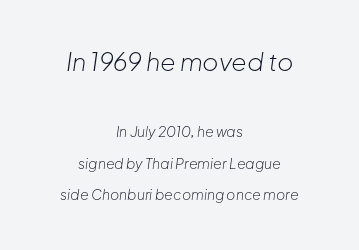
The whitespace from short lines is split evenly between both sides. These two chunks differ in scale, with the top chunk taking the larger measure. Underlining? Definitely not there. The passage shown stacks its lines with a broad gap.
